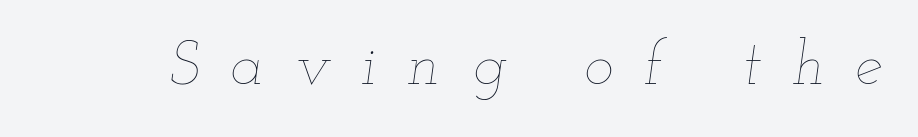
Q: Is the text bold? A: No.
Q: Is the text italic (slanted)? A: Yes, it leans right by about 12 degrees.
Q: Is the text underlined? A: No.
Q: Is the spacing between letters normal or unusually wide? A: Unusually wide.
Q: Width (condensed, normal, or wide)? A: Wide.
Q: Stroke contrast? A: Low.
Q: x-height? A: Small.
Q: Monospaced? A: No.
